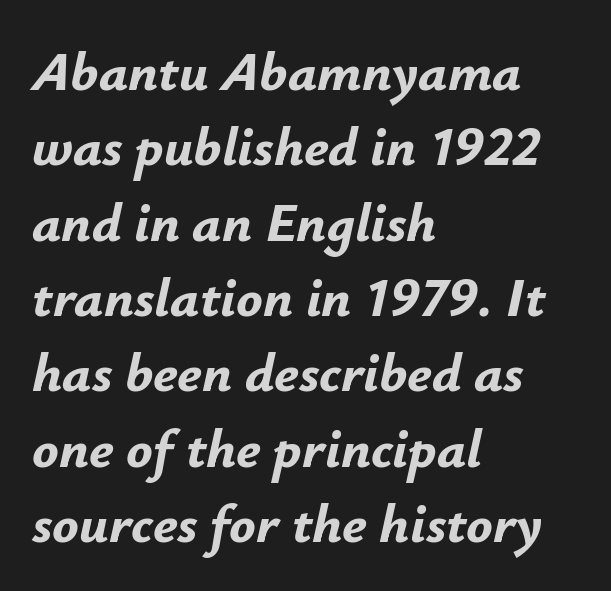
The image shows 55 px bold type, italic (leaning right); set left-aligned, normal line spacing (1.37x), normal letter spacing, not underlined; low stroke contrast and a small x-height.
